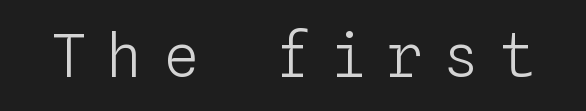
The image shows 59 px light type, upright, monospaced; set unusually wide letter spacing (+0.35 em), not underlined; low stroke contrast and a medium x-height.
